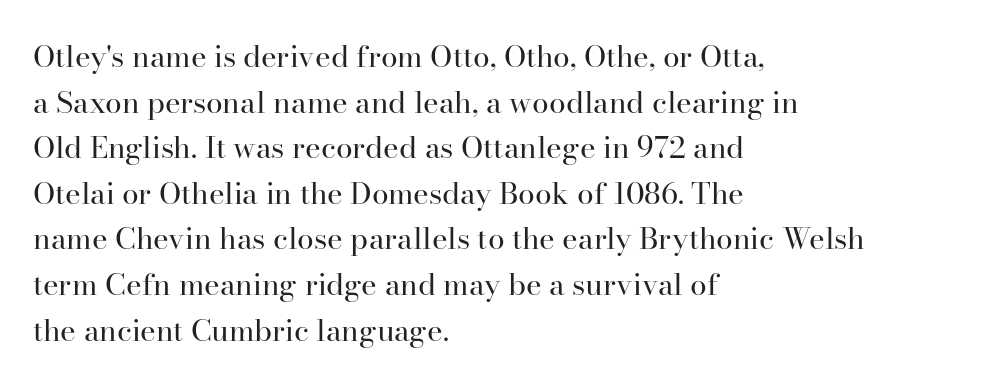
Interline gaps are of average width in this sample. The specimen reads as upright at a glance. Serifs: yes, visible at the terminals of the letterforms. The space beneath each line is pristine and unruled. Counters stay open thanks to moderate or lighter strokes. The passage shown is typed in a proportional face where columns would drift.
